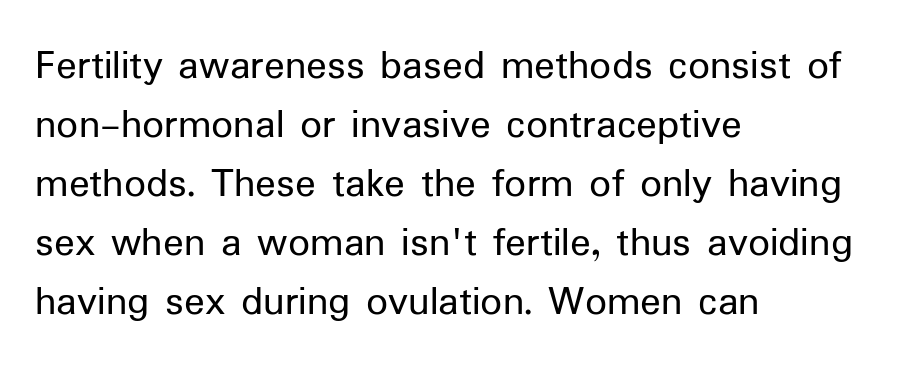
{"serif": "no", "italic": "no", "bold": "no", "weight": "regular", "width": "normal", "stroke_contrast": "low", "x_height": "medium", "monospaced": "no", "underline": "no", "align": "left", "line_spacing": "normal", "line_spacing_ratio": 1.37, "letter_spacing": "normal", "letter_spacing_em": 0.0, "glyph_px": 43}
